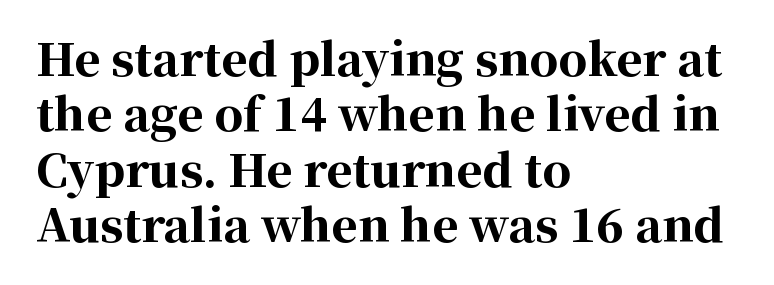
The image shows 45 px bold serif type, upright; set left-aligned, line spacing 1.23x, normal letter spacing, not underlined; high stroke contrast and a medium x-height.
